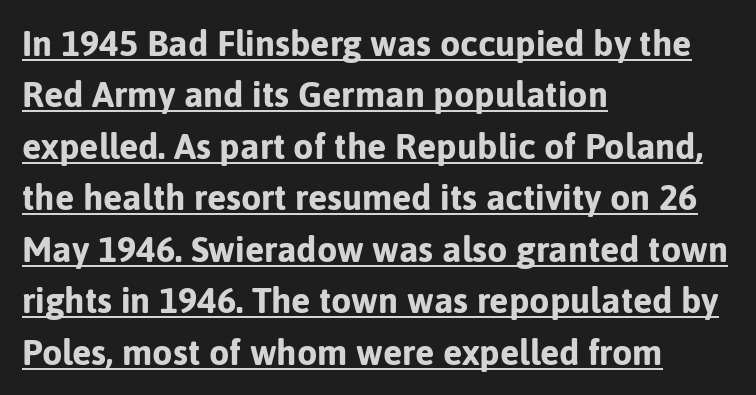
Here the designer chose a conventional face with non-uniform glyph widths. The lines in this sample share a left origin and differ only in where they stop. What stands out about the letter spacing? Nothing — it is the standard amount. A full-strength bold gives these letters their thick strokes. Quick note: underline on. Quick note: not italic, upright.
